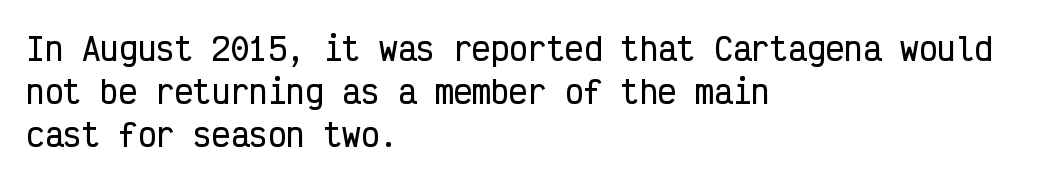
{"serif": "no", "italic": "no", "width": "condensed", "stroke_contrast": "low", "x_height": "medium", "monospaced": "yes", "underline": "no", "align": "left", "line_spacing": "normal", "line_spacing_ratio": 1.39, "letter_spacing": "normal", "letter_spacing_em": 0.0, "glyph_px": 31}
